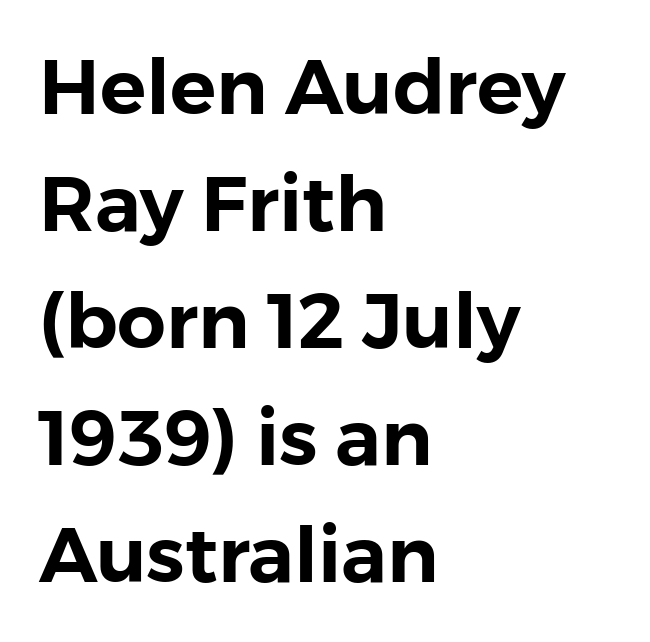
The rendering uses a moderate line-height, typical for paragraphs. This sample is left-justified, so line endings fall wherever the words run out. Regarding serifs, this sample does without them. Between one letter and the next there's only the usual sliver of space. Just letters on the line, the space beneath them empty. Does the lettering tilt? It doesn't — this is upright.
